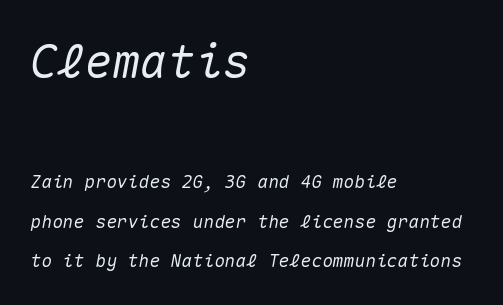
{"italic": "yes", "lean": "right", "slant_degrees": 10, "width": "normal", "stroke_contrast": "medium", "x_height": "medium", "monospaced": "yes", "underline": "no", "align": "left", "line_spacing": "loose", "line_spacing_ratio": 2.2, "letter_spacing": "normal", "letter_spacing_em": 0.0, "larger_block": "first", "size_ratio": 2.56, "glyph_px": 46}
